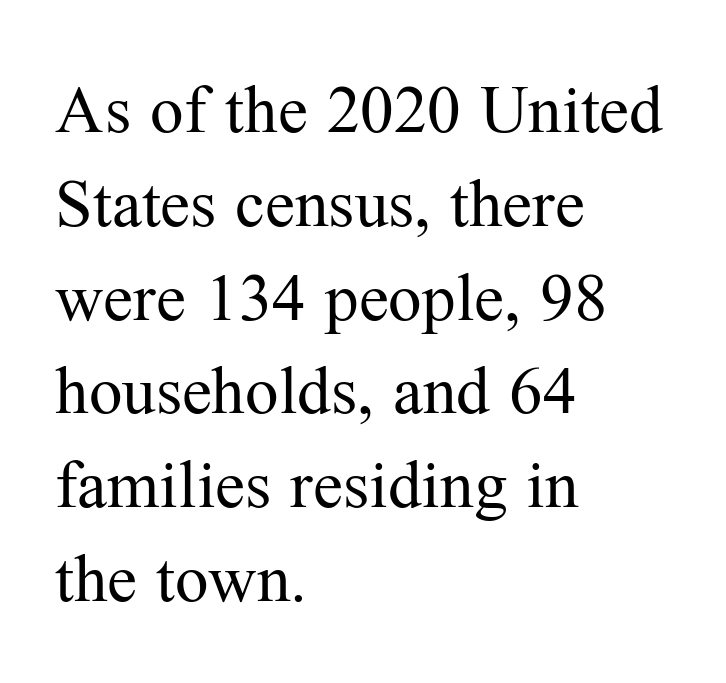
{"serif": "yes", "italic": "no", "bold": "no", "weight": "regular", "width": "normal", "stroke_contrast": "medium", "x_height": "medium", "monospaced": "no", "underline": "no", "align": "left", "line_spacing": "normal", "line_spacing_ratio": 1.4, "letter_spacing": "normal", "letter_spacing_em": 0.0, "glyph_px": 67}
